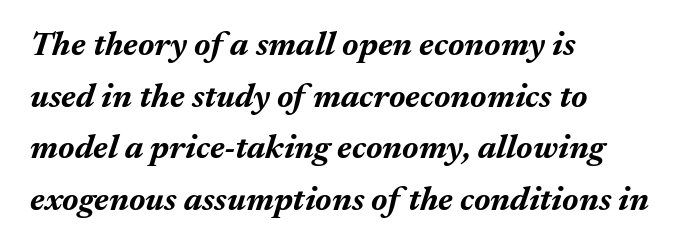
Q: Is the text bold? A: Yes.
Q: Is the text italic (slanted)? A: Yes, it leans right by about 17 degrees.
Q: Is the text underlined? A: No.
Q: How is the paragraph aligned? A: Left-aligned.
Q: Is the spacing between letters normal or unusually wide? A: Normal.
Q: Is the spacing between lines tight, normal or loose? A: Normal.
Q: Width (condensed, normal, or wide)? A: Normal.
Q: Stroke contrast? A: Medium.
Q: x-height? A: Medium.
Q: Monospaced? A: No.
